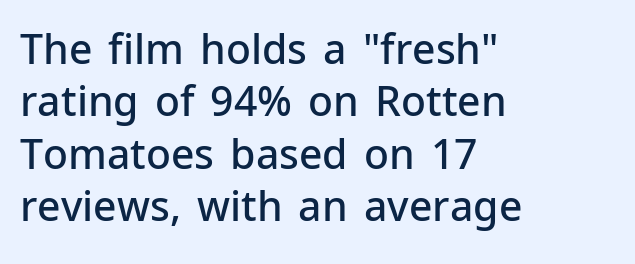
The rendering keeps characters at their native spacing. Compared with a centered layout, this one pins lines to the left instead. Upright lettering throughout. Check where the strokes stop: nothing finishes them off — pure sans. You could not count columns in this text — the font is proportionally spaced.
